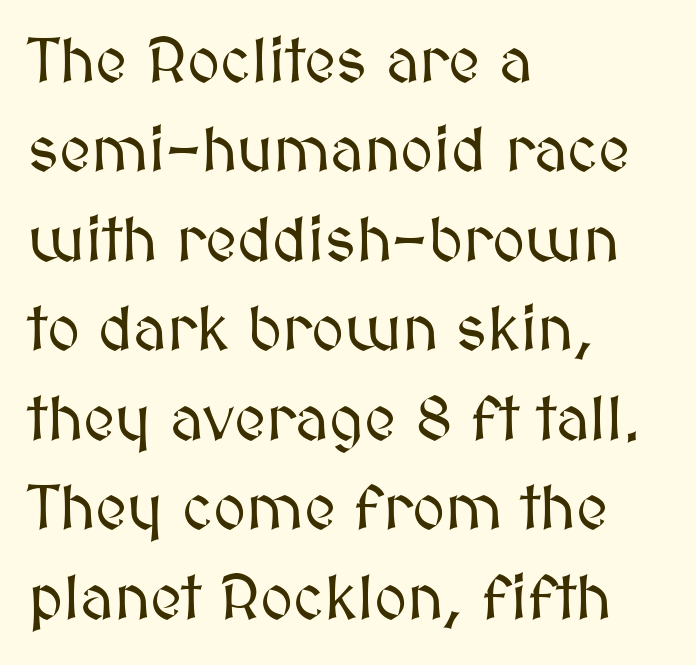
The image shows 63 px text type, upright; set left-aligned, normal line spacing (1.42x), normal letter spacing, not underlined; medium stroke contrast and a medium x-height.
